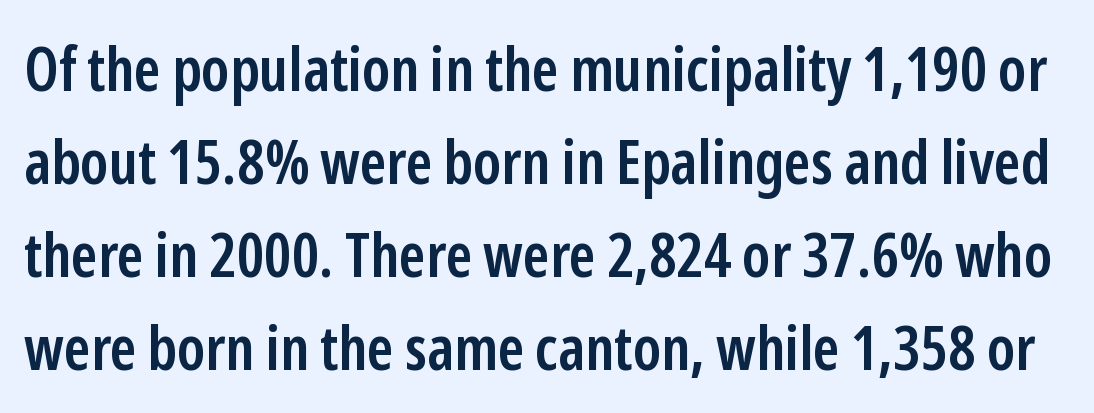
Q: Is the text bold? A: Semi-bold.
Q: Is the text italic (slanted)? A: No, it is upright.
Q: Is the typeface a serif or a sans-serif typeface? A: Sans-serif.
Q: Is the text underlined? A: No.
Q: Is the spacing between letters normal or unusually wide? A: Normal.
Q: Is the spacing between lines tight, normal or loose? A: Normal.
Q: Width (condensed, normal, or wide)? A: Condensed.
Q: Stroke contrast? A: Low.
Q: x-height? A: Medium.
Q: Monospaced? A: No.
